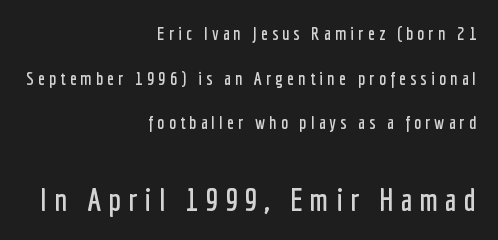
Typographically, this falls in the sans-serif category. Look at the tracking — it's clearly loosened, letters drifting apart. The leading is generous, giving the passage an open texture. Every stem runs plumb, perpendicular to the baseline. The face used here is proportionally spaced, like ordinary book or web type.
